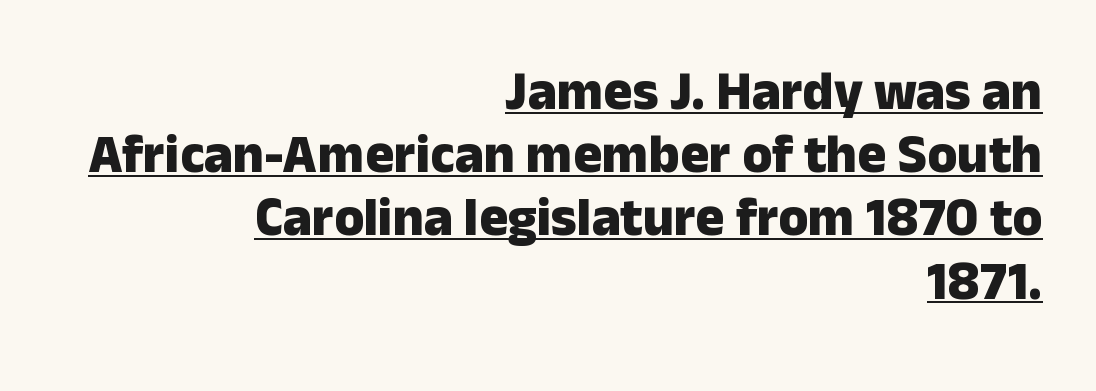
The image shows 54 px heavy sans-serif type, upright; set right-aligned, line spacing 1.17x, normal letter spacing, underlined; low stroke contrast and a medium x-height.
